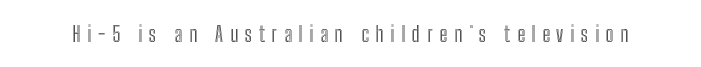
This sample uses an upright cut, with every glyph sitting square on the baseline. In terms of letterspacing, this is a distinctly airy, spread setting. Bare-footed words on every line.
